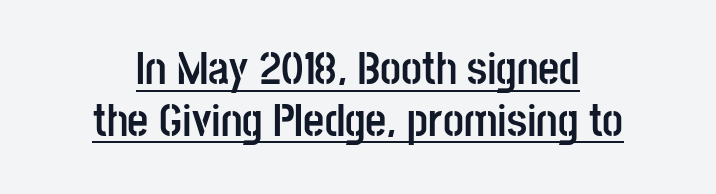
Q: Is the text bold? A: Yes.
Q: Is the text italic (slanted)? A: No, it is upright.
Q: Is the typeface a serif or a sans-serif typeface? A: Sans-serif.
Q: Is the text underlined? A: Yes.
Q: How is the paragraph aligned? A: Centered.
Q: Is the spacing between letters normal or unusually wide? A: Normal.
Q: Is the spacing between lines tight, normal or loose? A: Tight.
Q: Width (condensed, normal, or wide)? A: Condensed.
Q: Stroke contrast? A: Low.
Q: x-height? A: Large.
Q: Monospaced? A: No.
